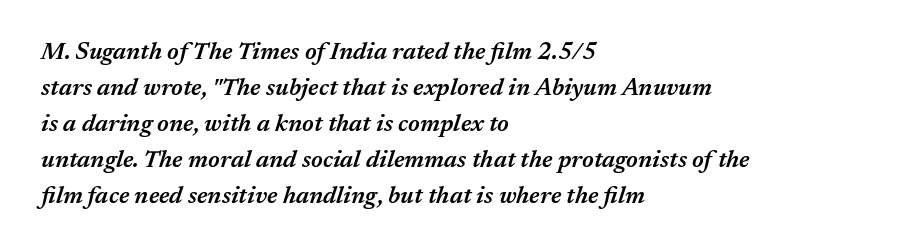
Q: Is the text bold? A: Semi-bold.
Q: Is the text italic (slanted)? A: Yes, it leans right by about 17 degrees.
Q: Is the text underlined? A: No.
Q: How is the paragraph aligned? A: Left-aligned.
Q: Is the spacing between letters normal or unusually wide? A: Normal.
Q: Is the spacing between lines tight, normal or loose? A: Normal.
